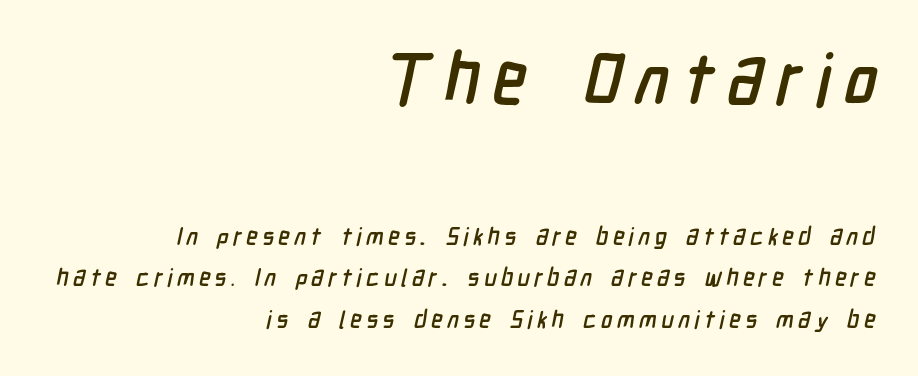
{"serif": "no", "width": "condensed", "stroke_contrast": "low", "x_height": "medium", "monospaced": "no", "underline": "no", "align": "right", "line_spacing_ratio": 1.73, "larger_block": "first", "size_ratio": 2.96, "glyph_px": 71}
